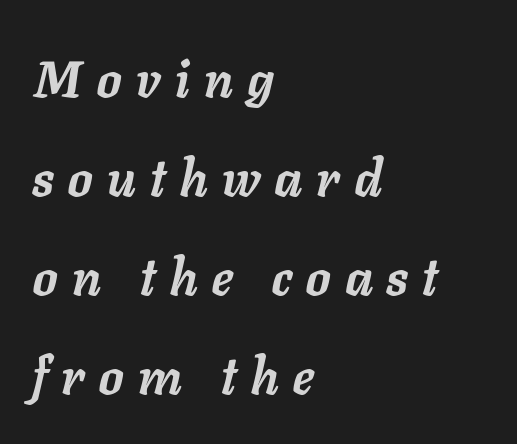
The image shows 51 px semibold type, italic (leaning right); set left-aligned, loose line spacing (1.94x), unusually wide letter spacing (+0.29 em), not underlined; low stroke contrast and a medium x-height.
